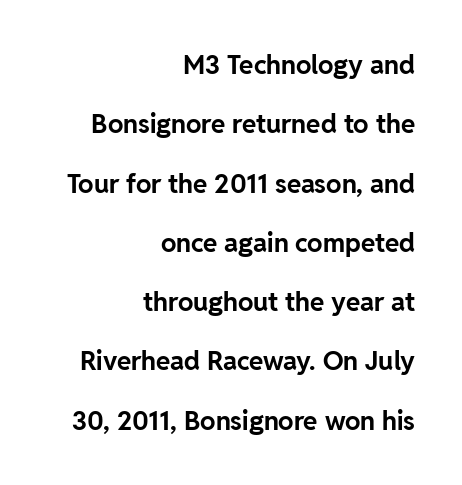
This sample uses an upright cut, with every glyph sitting square on the baseline. Notice the wide empty band between every row — that's loose leading. Short note: letters normally spaced. Horizontal alignment here is rightward, an uncommon choice for prose.
